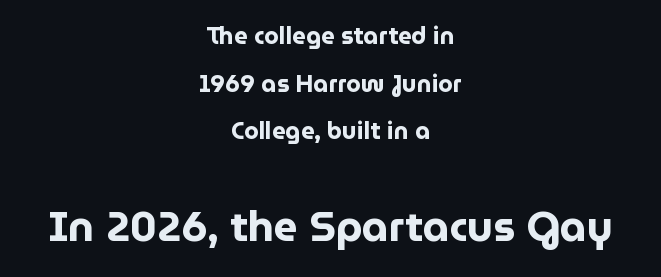
The image shows 42 px bold sans-serif type, upright; set centered, loose line spacing (1.98x), normal letter spacing, not underlined; the second (bottom) block is 1.75x larger; low stroke contrast and a medium x-height.
